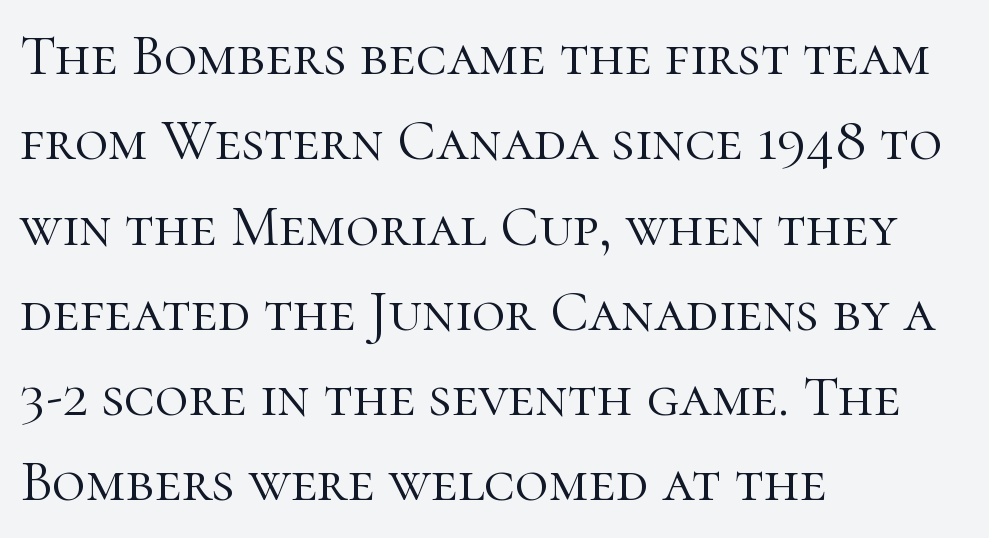
The image shows 58 px light serif type, upright; set left-aligned, normal line spacing (1.47x), normal letter spacing, not underlined; high stroke contrast and a medium x-height.
